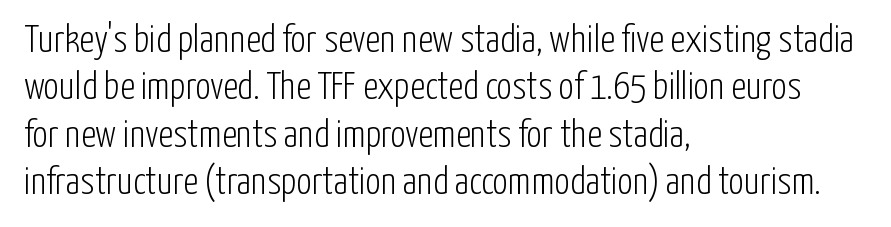
The image shows 38 px light, condensed sans-serif type, upright; set left-aligned, normal line spacing (1.25x), normal letter spacing, not underlined; low stroke contrast and a medium x-height.
